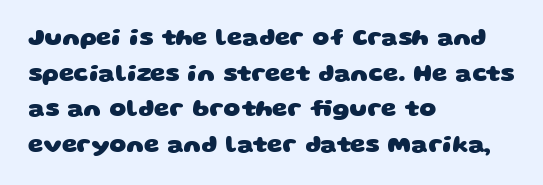
{"bold": "yes", "underline": "no", "align": "left", "line_spacing": "normal", "line_spacing_ratio": 1.48, "letter_spacing": "normal", "letter_spacing_em": 0.0, "glyph_px": 24}
